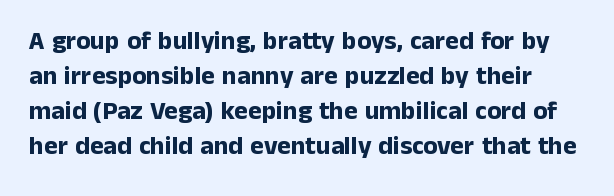
Q: Is the text bold? A: Yes.
Q: Is the text italic (slanted)? A: No, it is upright.
Q: Is the text underlined? A: No.
Q: Is the spacing between letters normal or unusually wide? A: Normal.
Q: Is the spacing between lines tight, normal or loose? A: Normal.
